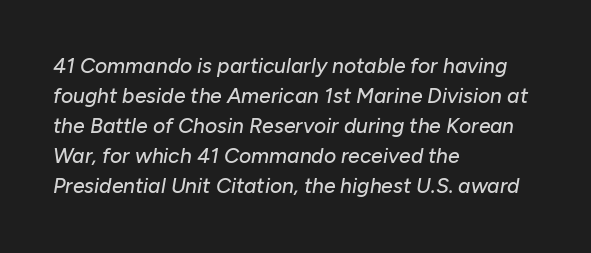
Q: Is the text italic (slanted)? A: Yes, it leans right by about 10 degrees.
Q: Is the text underlined? A: No.
Q: How is the paragraph aligned? A: Left-aligned.
Q: Is the spacing between letters normal or unusually wide? A: Normal.
Q: Is the spacing between lines tight, normal or loose? A: Normal.
